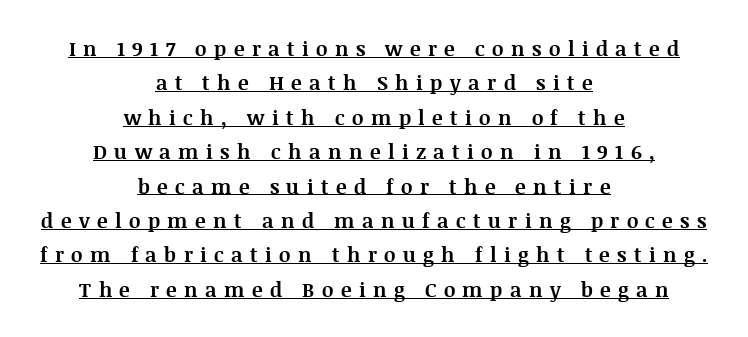
The image shows 20 px bold type, upright; set centered, line spacing 1.72x, unusually wide letter spacing (+0.37 em), underlined.
